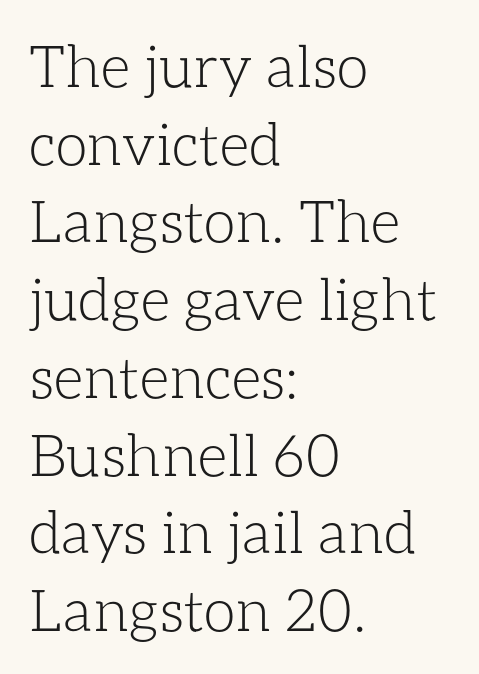
The image shows 58 px light type, upright; set left-aligned, normal line spacing (1.34x), normal letter spacing, not underlined; low stroke contrast and a medium x-height.
